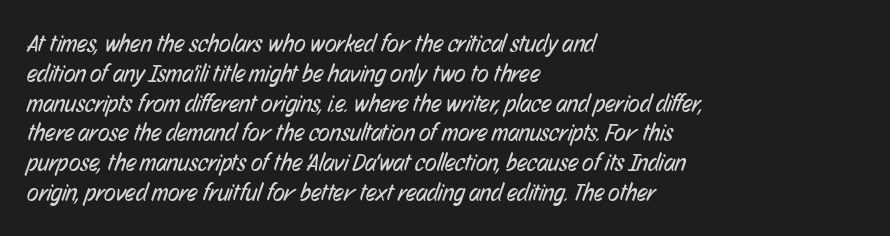
The image shows 24 px text type; set left-aligned, line spacing 1.24x, normal letter spacing, not underlined.
